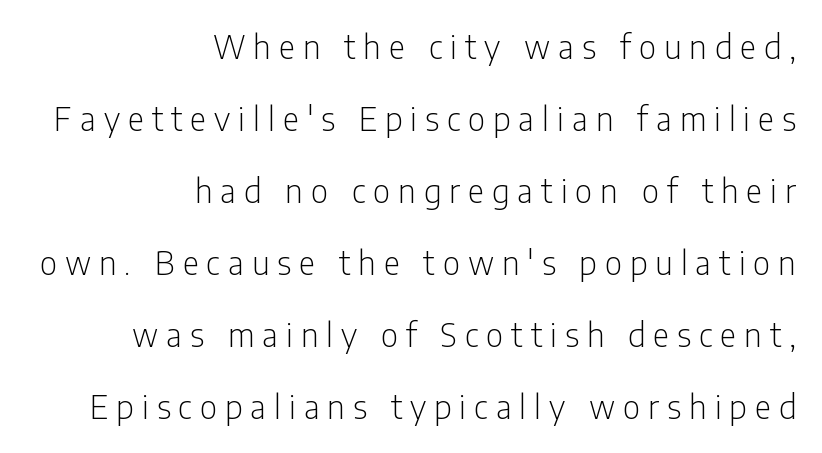
The image shows 32 px light, condensed sans-serif type, upright; set right-aligned, loose line spacing (2.25x), unusually wide letter spacing (+0.25 em), not underlined; low stroke contrast and a medium x-height.
